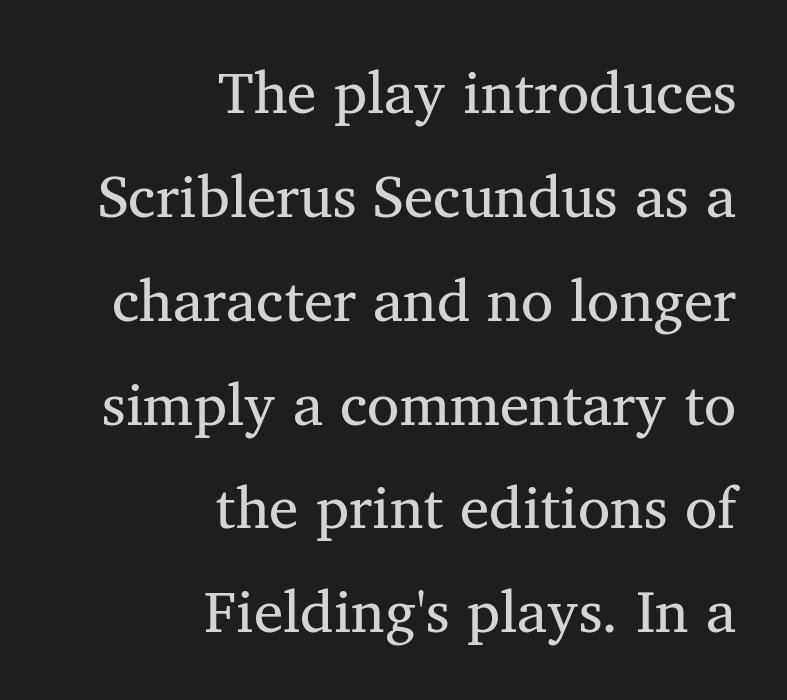
The image shows 59 px regular-weight serif type; set right-aligned, line spacing 1.76x, normal letter spacing, not underlined; medium stroke contrast and a medium x-height.
